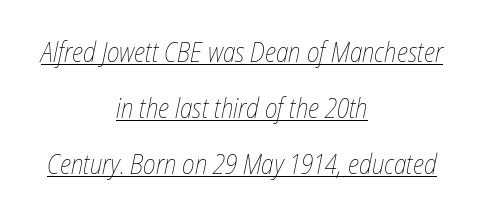
Q: Is the text bold? A: No.
Q: Is the text italic (slanted)? A: Yes, it leans right by about 12 degrees.
Q: Is the text underlined? A: Yes.
Q: How is the paragraph aligned? A: Centered.
Q: Is the spacing between letters normal or unusually wide? A: Normal.
Q: Is the spacing between lines tight, normal or loose? A: Loose.
